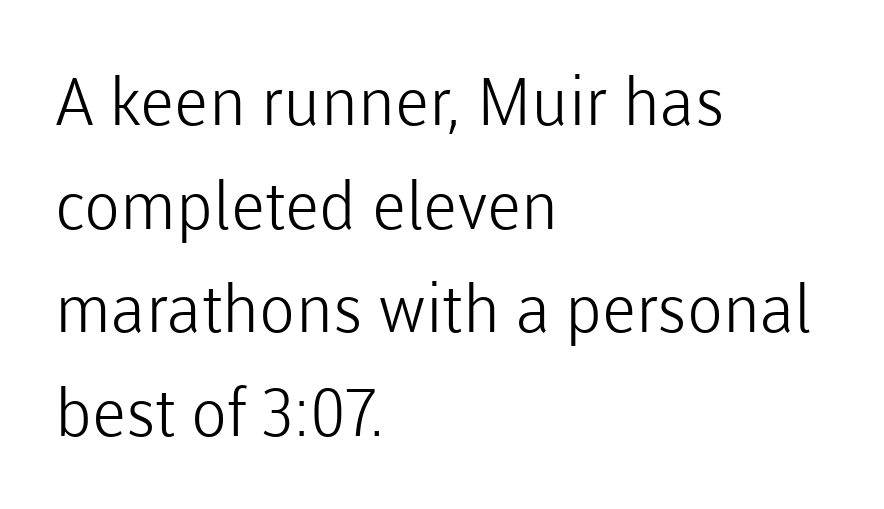
The image shows 66 px light sans-serif type, upright; set left-aligned, normal line spacing (1.57x), normal letter spacing, not underlined; low stroke contrast and a medium x-height.
